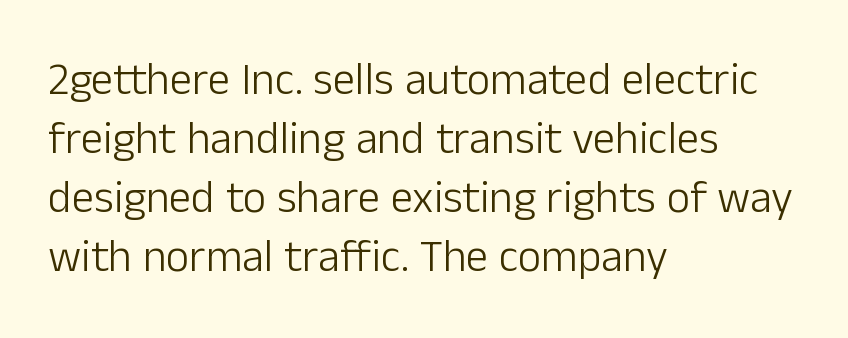
The image shows 45 px light sans-serif type, upright; set left-aligned, normal line spacing (1.31x), normal letter spacing, not underlined; low stroke contrast and a medium x-height.
